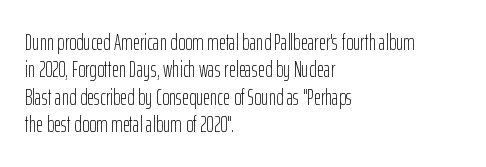
The image shows 22 px text type, upright; set left-aligned, line spacing 1.24x, normal letter spacing, not underlined.
